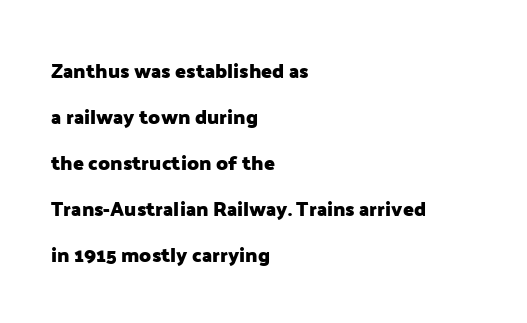
The image shows 20 px bold type, upright; set left-aligned, loose line spacing (2.3x), normal letter spacing, not underlined.
